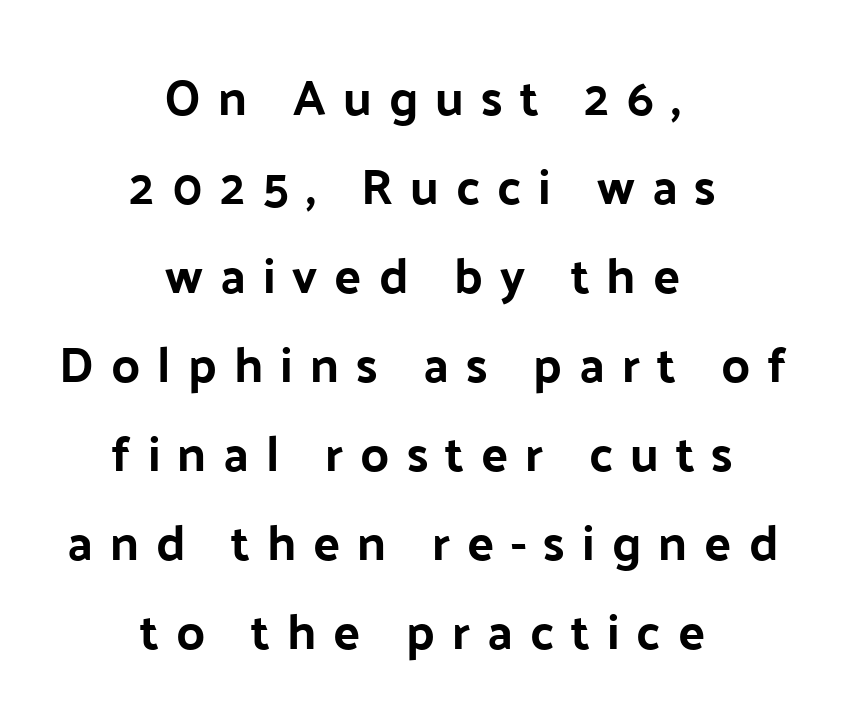
The image shows 50 px bold sans-serif type, upright; set centered, line spacing 1.78x, unusually wide letter spacing (+0.34 em), not underlined; low stroke contrast and a medium x-height.
